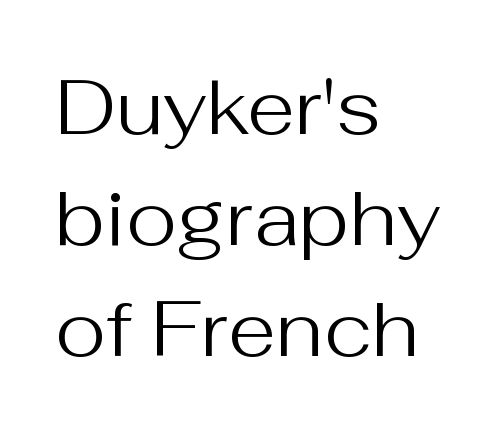
Do the characters align in a grid? No, the font is proportional. Does the copy run flush right? No — it runs flush left. The face looks like a standard text weight, possibly lighter. Words appear dense and cohesive because spacing is normal. The letters stand straight up with perfectly vertical stems. The designer went with a sans here, leaving each stem footless.
